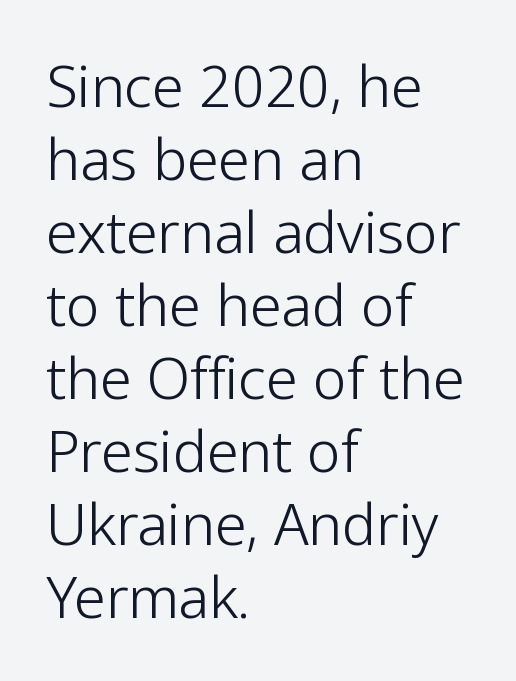
{"serif": "no", "italic": "no", "bold": "no", "weight": "light", "width": "normal", "stroke_contrast": "low", "x_height": "medium", "monospaced": "no", "underline": "no", "align": "left", "line_spacing": "normal", "line_spacing_ratio": 1.28, "letter_spacing": "normal", "letter_spacing_em": 0.0, "glyph_px": 57}
